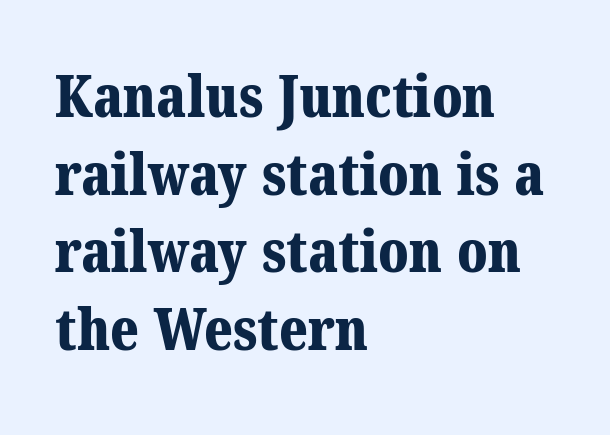
{"serif": "yes", "bold": "yes", "weight": "bold", "width": "normal", "stroke_contrast": "medium", "x_height": "medium", "monospaced": "no", "underline": "no", "align": "left", "line_spacing": "normal", "line_spacing_ratio": 1.34, "letter_spacing": "normal", "letter_spacing_em": 0.0, "glyph_px": 58}
